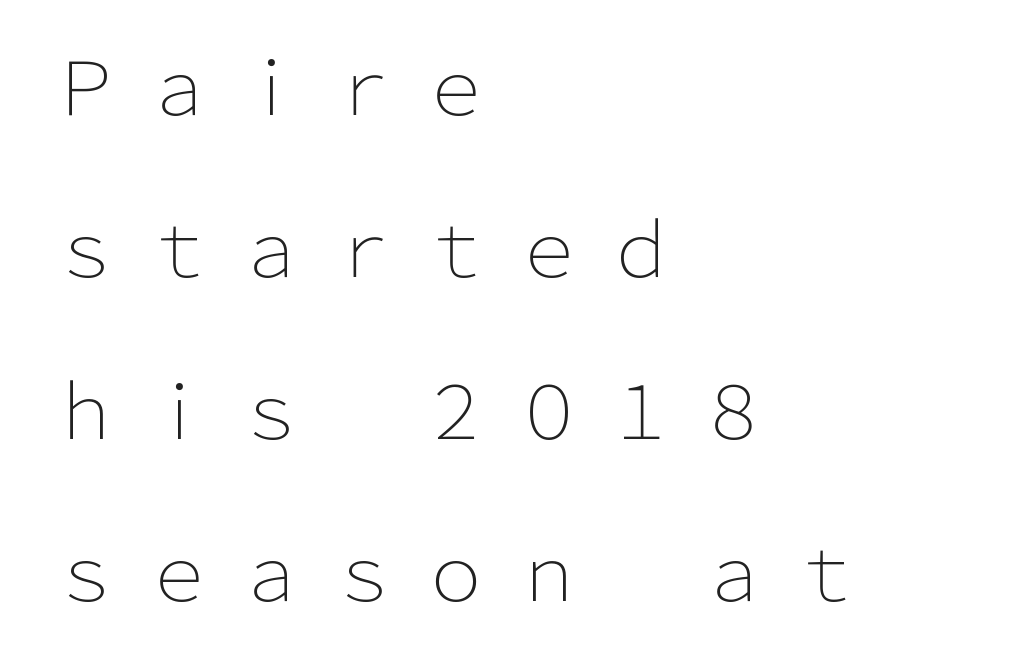
Q: Is the text bold? A: No.
Q: Is the text italic (slanted)? A: No, it is upright.
Q: Is the typeface a serif or a sans-serif typeface? A: Sans-serif.
Q: Is the text underlined? A: No.
Q: How is the paragraph aligned? A: Left-aligned.
Q: Is the spacing between letters normal or unusually wide? A: Unusually wide.
Q: Is the spacing between lines tight, normal or loose? A: Loose.
Q: Width (condensed, normal, or wide)? A: Normal.
Q: Stroke contrast? A: Low.
Q: x-height? A: Medium.
Q: Monospaced? A: No.
